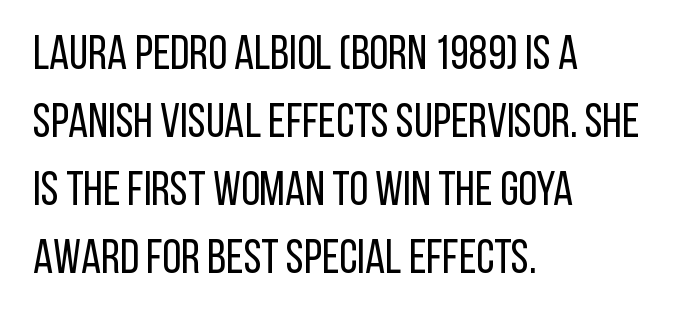
{"serif": "no", "italic": "no", "bold": "no", "weight": "regular", "width": "condensed", "stroke_contrast": "low", "x_height": "large", "monospaced": "no", "underline": "no", "align": "left", "line_spacing": "normal", "line_spacing_ratio": 1.42, "letter_spacing": "normal", "letter_spacing_em": 0.0, "glyph_px": 48}
